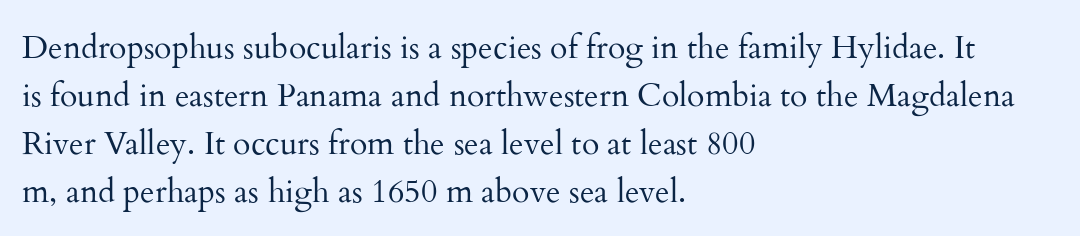
Short and long lines alike share a common starting point at left. The cut favours lightness, reaching ordinary text weight at its darkest. How would I describe the line gaps? Plain and ordinary. Do the letters lean? They stand straight. Spacing verdict: proportional, widths tailored to each character. The line texture is even and compact thanks to regular tracking.
